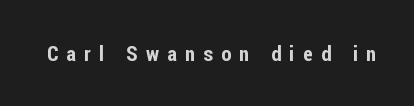
{"italic": "no", "underline": "no", "letter_spacing": "wide", "letter_spacing_em": 0.39, "glyph_px": 21}
